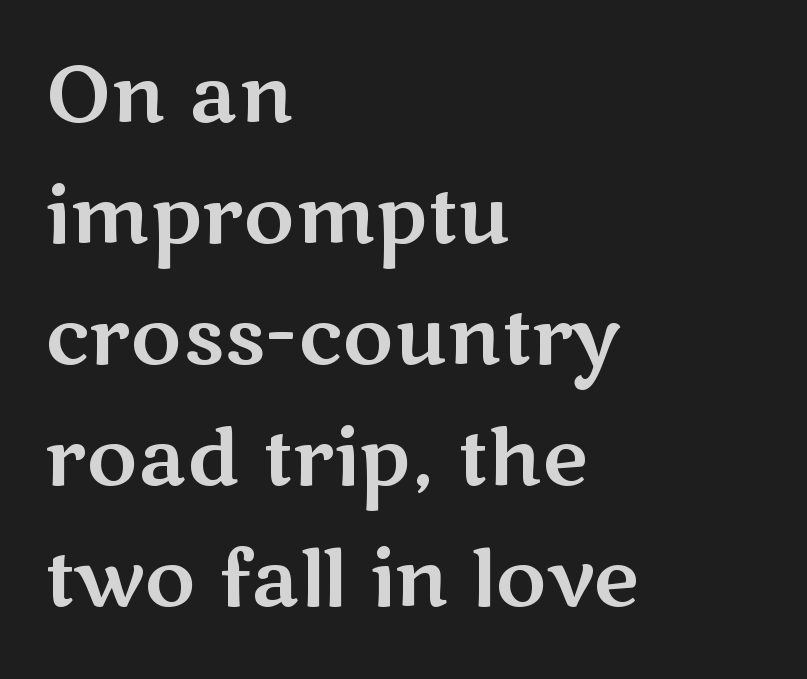
The image shows 78 px wide sans-serif type, upright; set left-aligned, normal line spacing (1.55x), normal letter spacing, not underlined; medium stroke contrast and a medium x-height.
